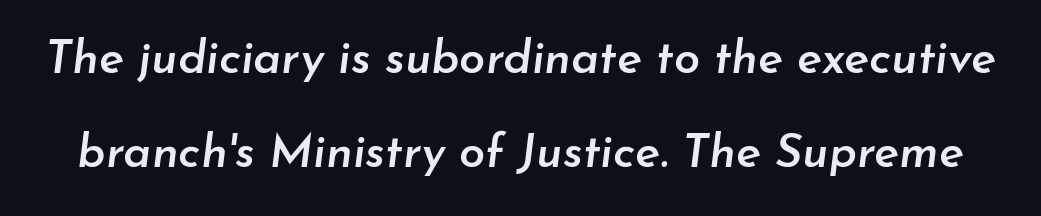
Q: Is the text bold? A: Semi-bold.
Q: Is the text italic (slanted)? A: Yes, it leans right by about 7 degrees.
Q: Is the text underlined? A: No.
Q: Is the spacing between letters normal or unusually wide? A: Normal.
Q: Is the spacing between lines tight, normal or loose? A: Loose.
Q: Width (condensed, normal, or wide)? A: Normal.
Q: Stroke contrast? A: Low.
Q: x-height? A: Small.
Q: Monospaced? A: No.
